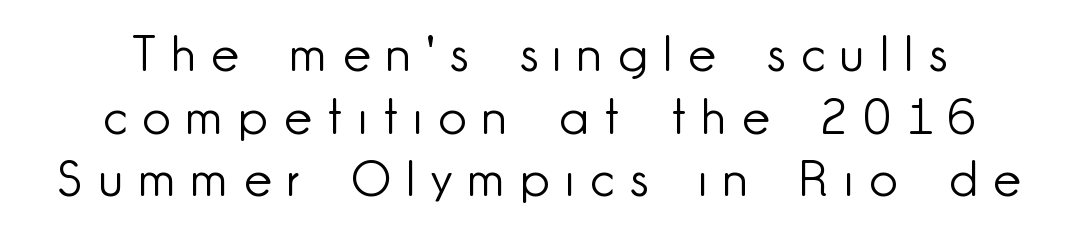
Each letter keeps its own natural width here, so spacing adapts to shape. Display-style spreading of the glyphs; the letterfit is very open. This is the regular roman posture of the typeface. Glance below the letters and you will spot only blank space.
